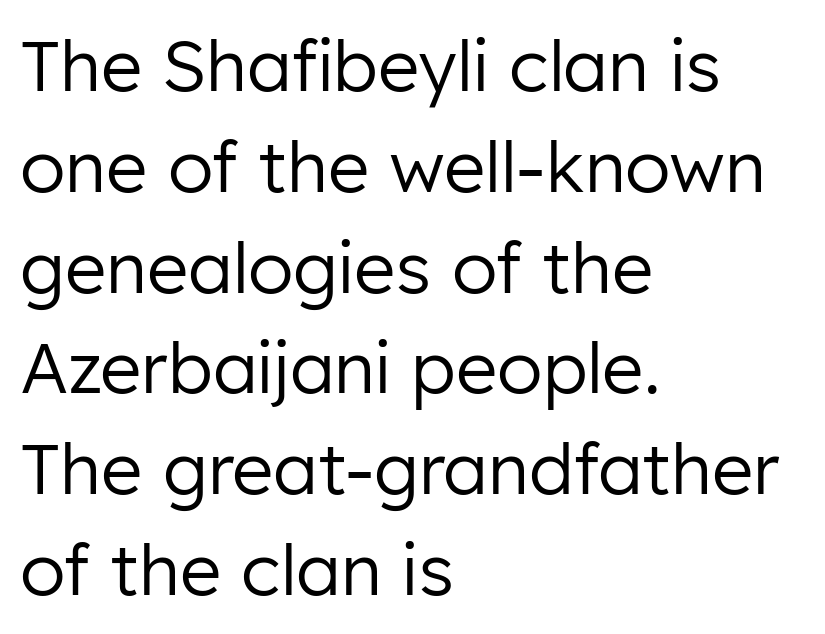
{"serif": "no", "italic": "no", "bold": "no", "weight": "regular", "width": "normal", "stroke_contrast": "low", "x_height": "medium", "monospaced": "no", "underline": "no", "align": "left", "line_spacing": "normal", "line_spacing_ratio": 1.42, "letter_spacing": "normal", "letter_spacing_em": 0.0, "glyph_px": 71}
